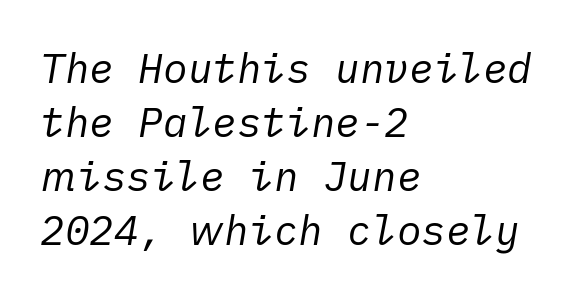
Slant detected: the letters are inclined. Leading: standard. Horizontally, the lines are justified to the leading edge only. Look at the tracking — it's just the regular setting, nothing added. The passage shown is not underscored anywhere.
